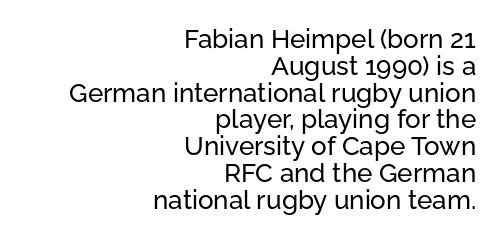
Q: Is the text italic (slanted)? A: No, it is upright.
Q: Is the text underlined? A: No.
Q: How is the paragraph aligned? A: Right-aligned.
Q: Is the spacing between letters normal or unusually wide? A: Normal.
Q: Is the spacing between lines tight, normal or loose? A: Tight.
